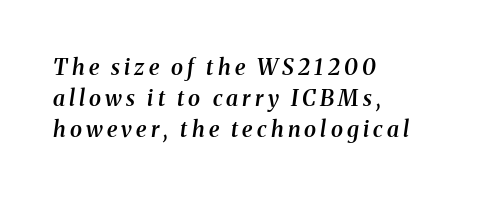
{"italic": "yes", "lean": "right", "slant_degrees": 8, "bold": "semi", "underline": "no", "align": "left", "line_spacing": "normal", "line_spacing_ratio": 1.42, "glyph_px": 22}
